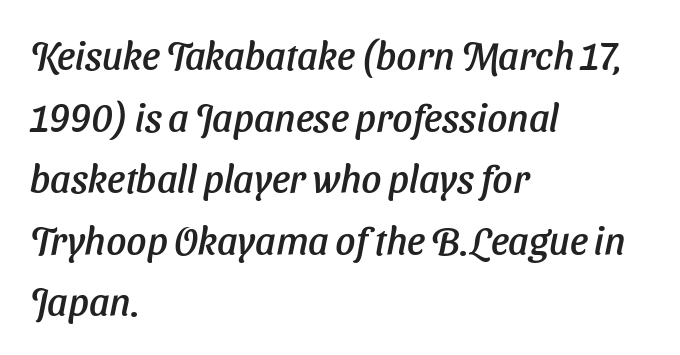
{"italic": "yes", "lean": "right", "slant_degrees": 11, "width": "normal", "stroke_contrast": "low", "x_height": "medium", "monospaced": "no", "underline": "no", "align": "left", "line_spacing": "normal", "line_spacing_ratio": 1.58, "letter_spacing": "normal", "letter_spacing_em": 0.0, "glyph_px": 39}
